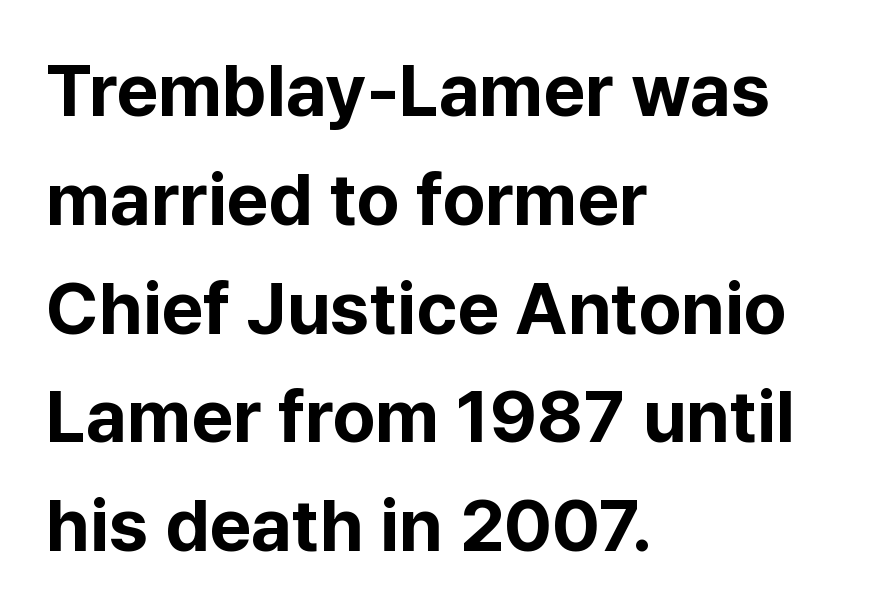
The image shows 73 px bold sans-serif type, upright; set left-aligned, normal line spacing (1.49x), normal letter spacing, not underlined; low stroke contrast and a medium x-height.
